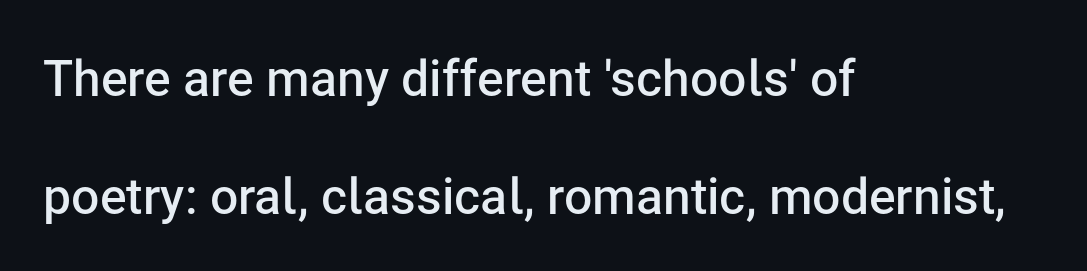
{"serif": "no", "italic": "no", "bold": "semi", "weight": "semibold", "width": "normal", "stroke_contrast": "low", "x_height": "medium", "monospaced": "no", "underline": "no", "align": "left", "line_spacing": "loose", "line_spacing_ratio": 2.36, "letter_spacing": "normal", "letter_spacing_em": 0.0, "glyph_px": 50}
